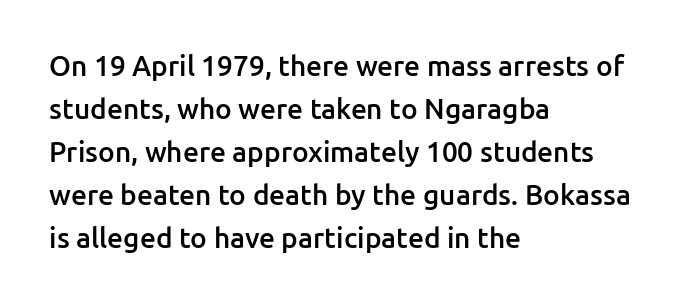
{"serif": "no", "italic": "no", "bold": "semi", "weight": "semibold", "width": "normal", "stroke_contrast": "low", "x_height": "medium", "monospaced": "no", "underline": "no", "align": "left", "line_spacing": "normal", "line_spacing_ratio": 1.54, "letter_spacing": "normal", "letter_spacing_em": 0.0, "glyph_px": 28}
